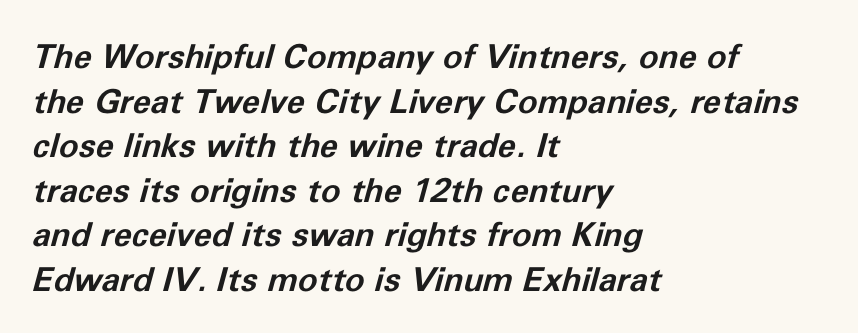
Q: Is the text bold? A: Yes.
Q: Is the text italic (slanted)? A: Yes, it leans right by about 11 degrees.
Q: Is the text underlined? A: No.
Q: How is the paragraph aligned? A: Left-aligned.
Q: Is the spacing between letters normal or unusually wide? A: Normal.
Q: Is the spacing between lines tight, normal or loose? A: Normal.
Q: Width (condensed, normal, or wide)? A: Normal.
Q: Stroke contrast? A: Low.
Q: x-height? A: Medium.
Q: Monospaced? A: No.
